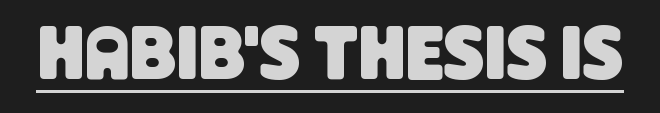
{"serif": "no", "width": "condensed", "stroke_contrast": "low", "x_height": "large", "monospaced": "no", "underline": "yes", "letter_spacing": "normal", "letter_spacing_em": 0.0, "glyph_px": 76}
